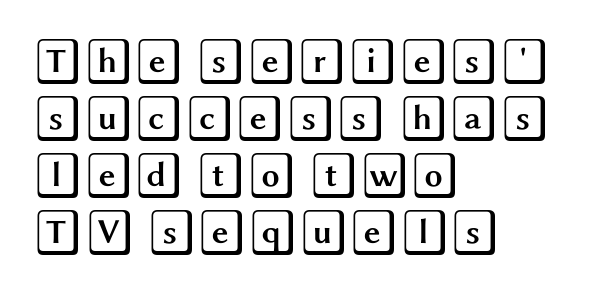
Q: Is the text italic (slanted)? A: No, it is upright.
Q: Is the text underlined? A: No.
Q: How is the paragraph aligned? A: Left-aligned.
Q: Is the spacing between letters normal or unusually wide? A: Normal.
Q: Width (condensed, normal, or wide)? A: Wide.
Q: x-height? A: Large.
